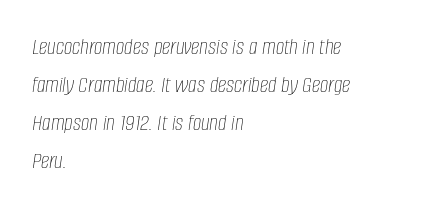
Q: Is the text bold? A: No.
Q: Is the text italic (slanted)? A: Yes, it leans right by about 8 degrees.
Q: Is the text underlined? A: No.
Q: How is the paragraph aligned? A: Left-aligned.
Q: Is the spacing between letters normal or unusually wide? A: Normal.
Q: Is the spacing between lines tight, normal or loose? A: Normal.
